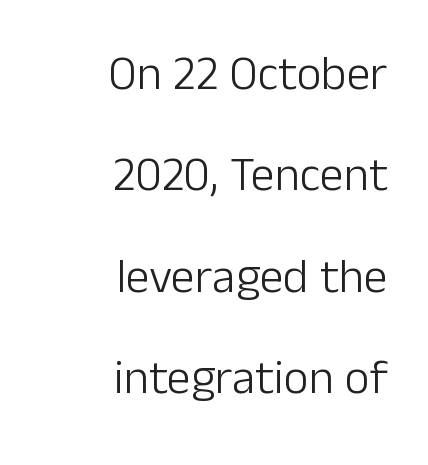
The image shows 48 px light sans-serif type, upright; set right-aligned, loose line spacing (2.11x), normal letter spacing, not underlined; low stroke contrast and a medium x-height.
